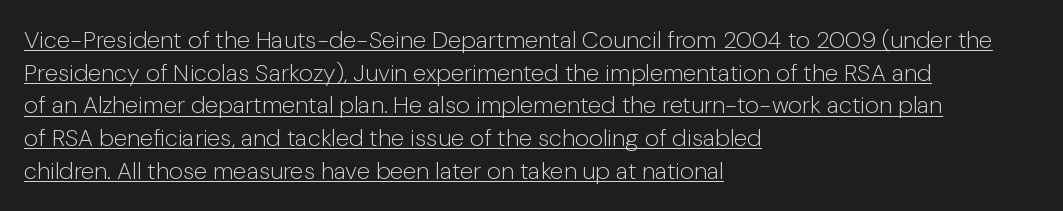
This sample carries an underscore along the baseline area. A normal amount of white space separates one row of letters from the next. No extra ink here — the face is not bold. Honestly, the letter spacing is just normal — you wouldn't notice it. A classic flush-left, rag-right setting is used for this passage.
